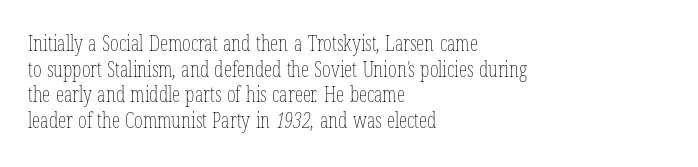
{"bold": "no", "underline": "no", "align": "left", "line_spacing_ratio": 1.22, "letter_spacing": "normal", "letter_spacing_em": 0.0, "glyph_px": 21}
